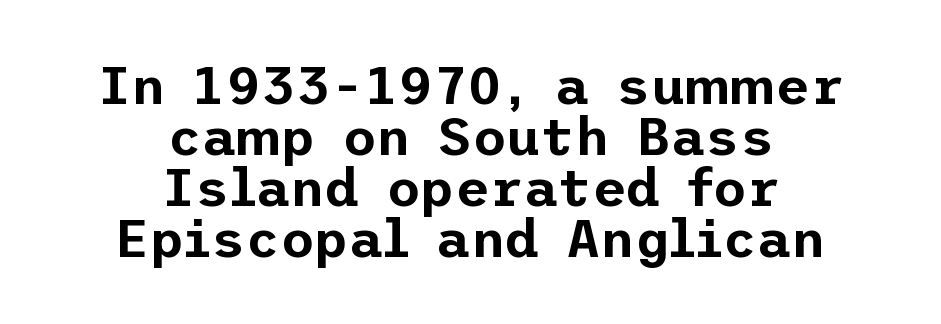
Stroke terminals: plain, sans-serif. Line spacing here is tight. Tracking value appears to be zero — textbook default spacing. The letters stand upright; this is a roman face.
